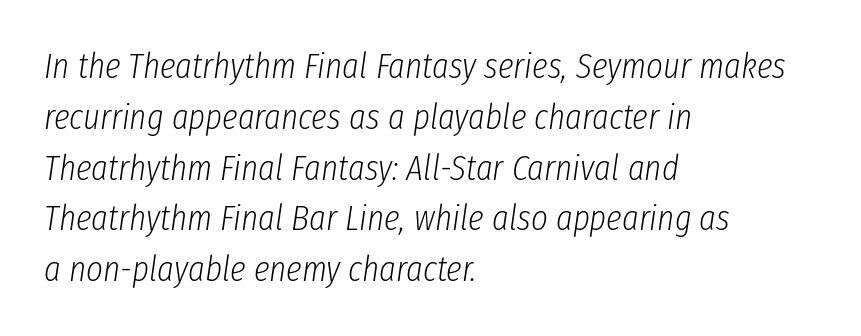
The image shows 36 px light, condensed type, italic (leaning right); set left-aligned, normal line spacing (1.41x), normal letter spacing, not underlined; low stroke contrast and a medium x-height.
